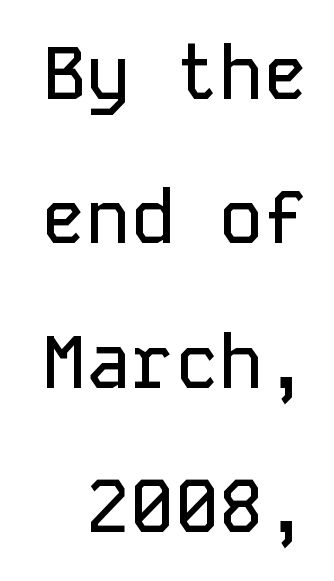
Q: Is the text italic (slanted)? A: No, it is upright.
Q: Is the typeface a serif or a sans-serif typeface? A: Sans-serif.
Q: Is the text underlined? A: No.
Q: Is the spacing between letters normal or unusually wide? A: Normal.
Q: Is the spacing between lines tight, normal or loose? A: Loose.
Q: Width (condensed, normal, or wide)? A: Normal.
Q: Stroke contrast? A: Low.
Q: x-height? A: Medium.
Q: Monospaced? A: Yes.
